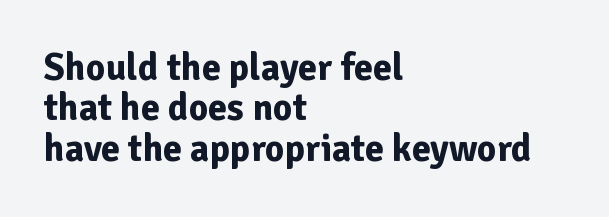
Q: Is the text bold? A: Yes.
Q: Is the text italic (slanted)? A: No, it is upright.
Q: Is the typeface a serif or a sans-serif typeface? A: Sans-serif.
Q: Is the text underlined? A: No.
Q: How is the paragraph aligned? A: Left-aligned.
Q: Is the spacing between letters normal or unusually wide? A: Normal.
Q: Is the spacing between lines tight, normal or loose? A: Tight.
Q: Width (condensed, normal, or wide)? A: Normal.
Q: Stroke contrast? A: Low.
Q: x-height? A: Medium.
Q: Monospaced? A: No.
